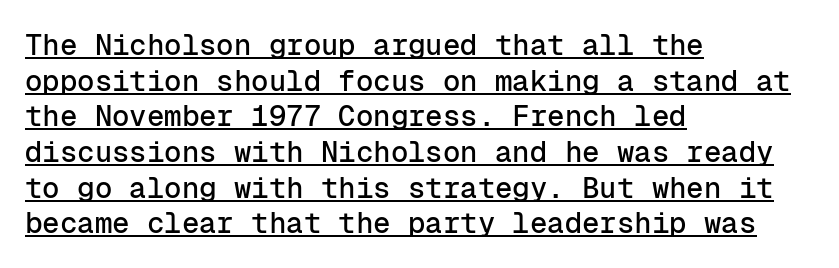
{"serif": "no", "italic": "no", "width": "normal", "stroke_contrast": "low", "x_height": "medium", "monospaced": "yes", "underline": "yes", "align": "left", "line_spacing_ratio": 1.23, "letter_spacing": "normal", "letter_spacing_em": 0.0, "glyph_px": 29}
